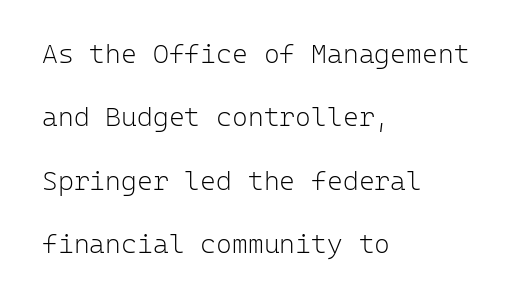
{"italic": "no", "bold": "no", "underline": "no", "align": "left", "line_spacing": "loose", "line_spacing_ratio": 2.35, "letter_spacing": "normal", "letter_spacing_em": 0.0, "glyph_px": 27}
